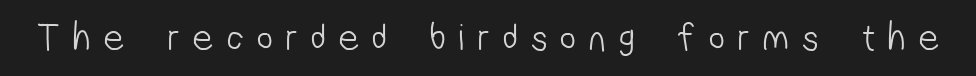
Q: Is the text bold? A: No.
Q: Is the typeface a serif or a sans-serif typeface? A: Sans-serif.
Q: Is the text underlined? A: No.
Q: Is the spacing between letters normal or unusually wide? A: Unusually wide.
Q: Width (condensed, normal, or wide)? A: Condensed.
Q: Stroke contrast? A: Low.
Q: x-height? A: Medium.
Q: Monospaced? A: No.
